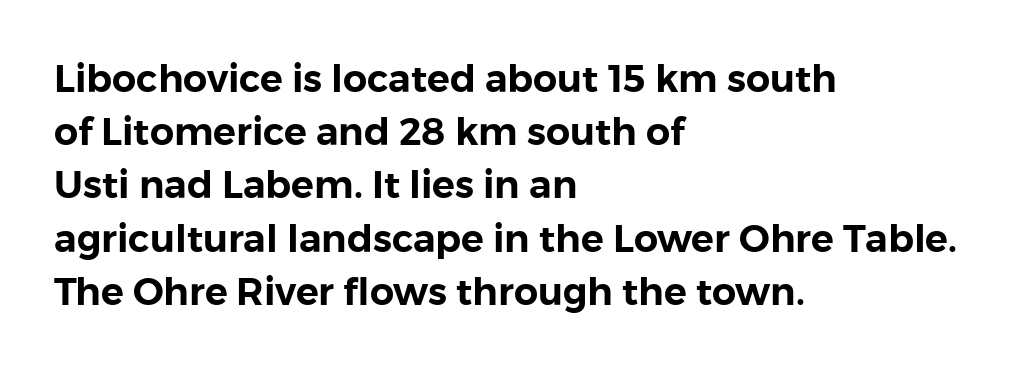
The image shows 38 px sans-serif type, upright; set left-aligned, normal line spacing (1.4x), normal letter spacing, not underlined; low stroke contrast and a medium x-height.
